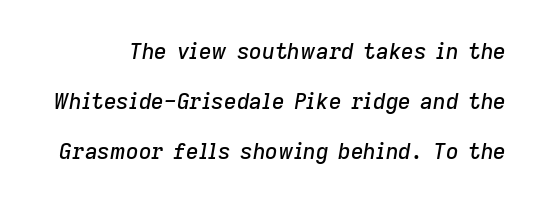
Italic: yes, the glyphs are oblique. Underline: absent. Observe the ordinary spacing: letters are neighbours, not strangers. The rendering uses a large line-height, opening up the rows.
